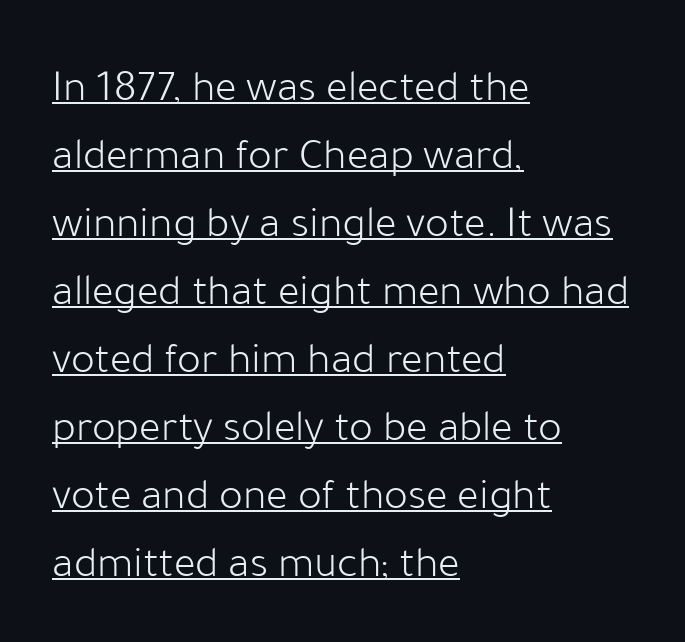
Observe the absence of serifs on each vertical stroke in this sample. The face looks like a standard text weight, possibly lighter. Horizontally, the lines are justified to the leading edge only. The face used here is proportionally spaced, like ordinary book or web type.
